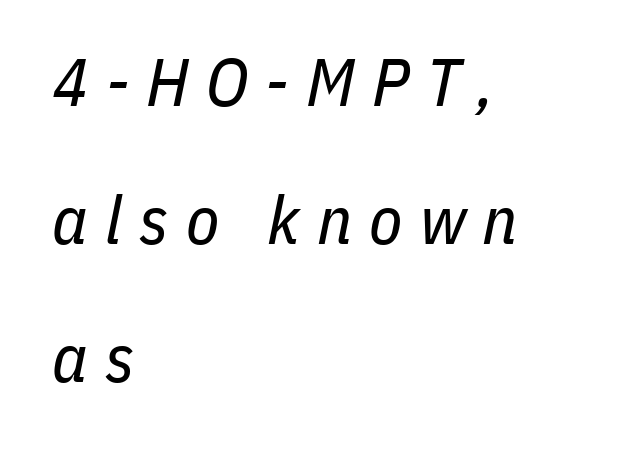
Q: Is the text bold? A: No.
Q: Is the text italic (slanted)? A: Yes, it leans right by about 11 degrees.
Q: Is the text underlined? A: No.
Q: How is the paragraph aligned? A: Left-aligned.
Q: Is the spacing between letters normal or unusually wide? A: Unusually wide.
Q: Is the spacing between lines tight, normal or loose? A: Loose.
Q: Width (condensed, normal, or wide)? A: Condensed.
Q: Stroke contrast? A: Low.
Q: x-height? A: Medium.
Q: Monospaced? A: No.
